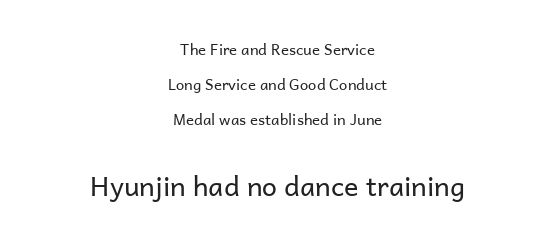
{"italic": "no", "bold": "no", "underline": "no", "align": "center", "line_spacing": "loose", "line_spacing_ratio": 2.34, "letter_spacing": "normal", "letter_spacing_em": 0.0, "larger_block": "second", "size_ratio": 1.8, "glyph_px": 27}
